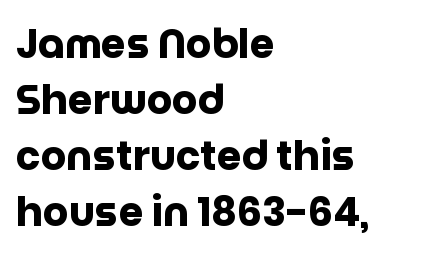
Q: Is the text bold? A: Yes.
Q: Is the text italic (slanted)? A: No, it is upright.
Q: Is the typeface a serif or a sans-serif typeface? A: Sans-serif.
Q: Is the text underlined? A: No.
Q: How is the paragraph aligned? A: Left-aligned.
Q: Is the spacing between letters normal or unusually wide? A: Normal.
Q: Is the spacing between lines tight, normal or loose? A: Normal.
Q: Width (condensed, normal, or wide)? A: Normal.
Q: Stroke contrast? A: Low.
Q: x-height? A: Large.
Q: Monospaced? A: No.
